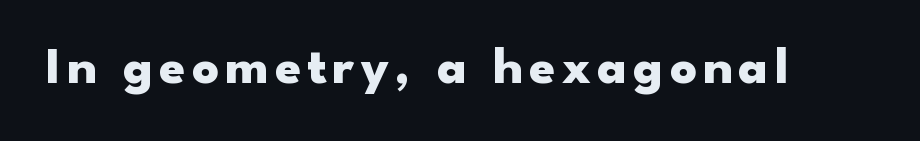
The image shows 52 px heavy, wide sans-serif type, upright; set not underlined; low stroke contrast and a small x-height.
